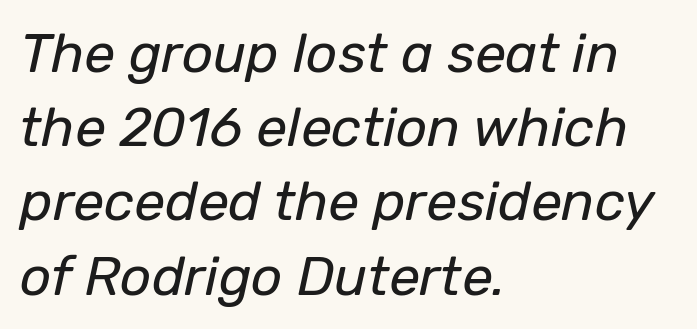
The image shows 55 px regular-weight type, italic (leaning right); set left-aligned, normal line spacing (1.35x), normal letter spacing, not underlined; low stroke contrast and a medium x-height.
